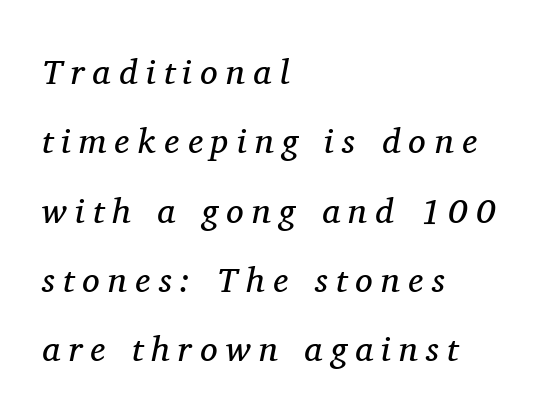
Q: Is the text bold? A: No.
Q: Is the text italic (slanted)? A: Yes, it leans right by about 11 degrees.
Q: Is the typeface a serif or a sans-serif typeface? A: Serif.
Q: Is the text underlined? A: No.
Q: How is the paragraph aligned? A: Left-aligned.
Q: Is the spacing between letters normal or unusually wide? A: Unusually wide.
Q: Is the spacing between lines tight, normal or loose? A: Loose.
Q: Width (condensed, normal, or wide)? A: Normal.
Q: Stroke contrast? A: Medium.
Q: x-height? A: Medium.
Q: Monospaced? A: No.
